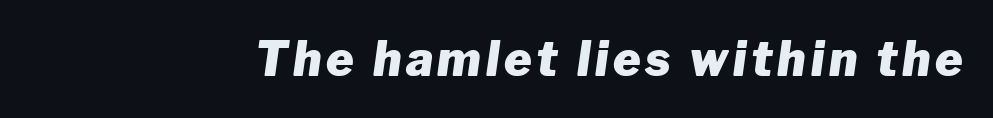
Q: Is the text bold? A: Yes.
Q: Is the text italic (slanted)? A: Yes, it leans right by about 8 degrees.
Q: Is the text underlined? A: No.
Q: Width (condensed, normal, or wide)? A: Normal.
Q: Stroke contrast? A: Low.
Q: x-height? A: Medium.
Q: Monospaced? A: No.
